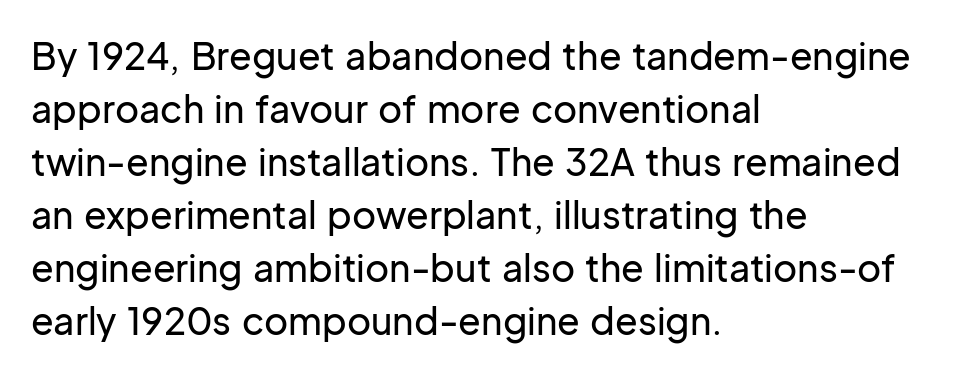
Q: Is the text italic (slanted)? A: No, it is upright.
Q: Is the typeface a serif or a sans-serif typeface? A: Sans-serif.
Q: Is the text underlined? A: No.
Q: How is the paragraph aligned? A: Left-aligned.
Q: Is the spacing between letters normal or unusually wide? A: Normal.
Q: Is the spacing between lines tight, normal or loose? A: Normal.
Q: Width (condensed, normal, or wide)? A: Normal.
Q: Stroke contrast? A: Low.
Q: x-height? A: Medium.
Q: Monospaced? A: No.
